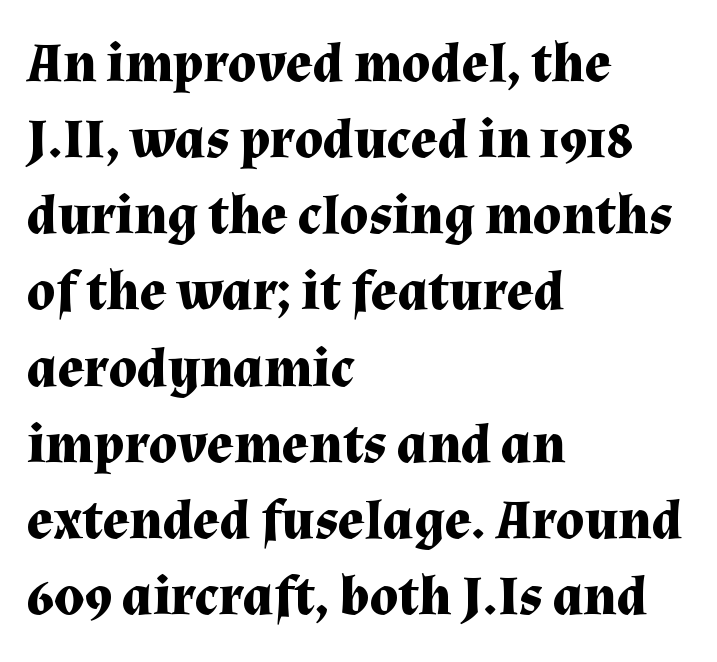
Q: Is the text bold? A: Yes.
Q: Is the text italic (slanted)? A: No, it is upright.
Q: Is the typeface a serif or a sans-serif typeface? A: Serif.
Q: Is the text underlined? A: No.
Q: How is the paragraph aligned? A: Left-aligned.
Q: Is the spacing between letters normal or unusually wide? A: Normal.
Q: Is the spacing between lines tight, normal or loose? A: Normal.
Q: Width (condensed, normal, or wide)? A: Normal.
Q: Stroke contrast? A: Medium.
Q: x-height? A: Medium.
Q: Monospaced? A: No.
